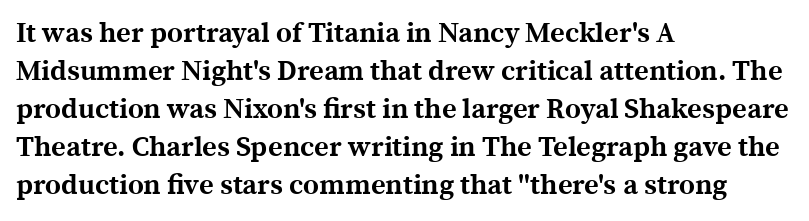
Q: Is the text bold? A: Yes.
Q: Is the text italic (slanted)? A: No, it is upright.
Q: Is the typeface a serif or a sans-serif typeface? A: Serif.
Q: Is the text underlined? A: No.
Q: How is the paragraph aligned? A: Left-aligned.
Q: Is the spacing between letters normal or unusually wide? A: Normal.
Q: Is the spacing between lines tight, normal or loose? A: Normal.
Q: Width (condensed, normal, or wide)? A: Normal.
Q: x-height? A: Medium.
Q: Monospaced? A: No.
